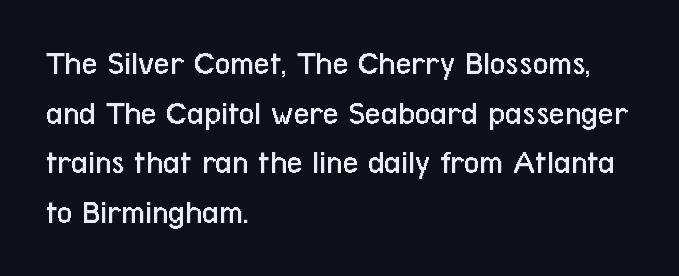
{"serif": "no", "italic": "no", "bold": "no", "weight": "regular", "width": "condensed", "stroke_contrast": "low", "x_height": "medium", "monospaced": "no", "underline": "no", "align": "left", "line_spacing": "normal", "line_spacing_ratio": 1.46, "letter_spacing": "normal", "letter_spacing_em": 0.0, "glyph_px": 34}
